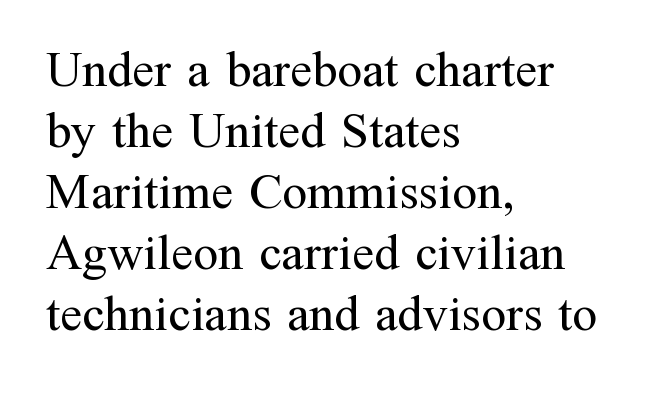
The image shows 50 px regular-weight serif type, upright; set left-aligned, line spacing 1.22x, normal letter spacing, not underlined; medium stroke contrast and a medium x-height.
